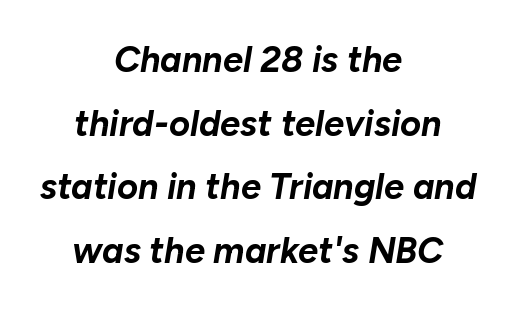
The image shows 36 px bold type, italic (leaning right); set centered, line spacing 1.77x, normal letter spacing, not underlined; low stroke contrast and a medium x-height.
